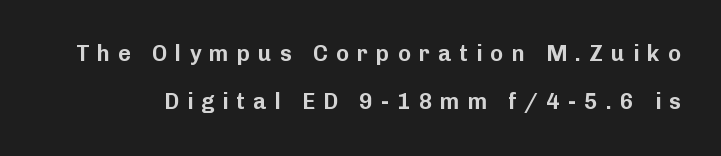
Q: Is the text italic (slanted)? A: No, it is upright.
Q: Is the text underlined? A: No.
Q: Is the spacing between letters normal or unusually wide? A: Unusually wide.
Q: Is the spacing between lines tight, normal or loose? A: Loose.
